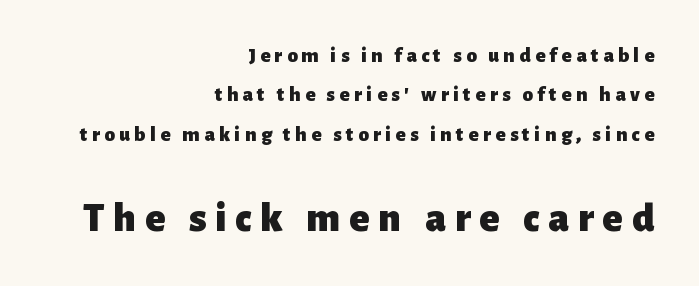
Q: Is the text bold? A: Yes.
Q: Is the text italic (slanted)? A: No, it is upright.
Q: Is the typeface a serif or a sans-serif typeface? A: Sans-serif.
Q: Is the text underlined? A: No.
Q: How is the paragraph aligned? A: Right-aligned.
Q: Is the spacing between letters normal or unusually wide? A: Unusually wide.
Q: Which block of text is set in a larger size, the first (top) or the second (bottom)? A: The second (bottom) one.
Q: Width (condensed, normal, or wide)? A: Normal.
Q: Stroke contrast? A: Low.
Q: x-height? A: Medium.
Q: Monospaced? A: No.
